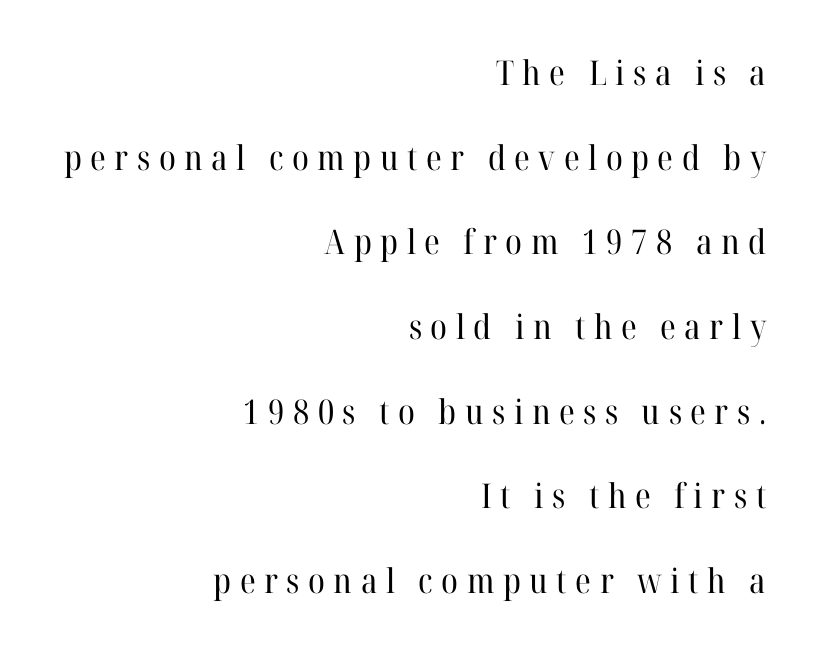
The image shows 34 px regular-weight serif type, upright; set right-aligned, loose line spacing (2.49x), unusually wide letter spacing (+0.25 em), not underlined; high stroke contrast and a medium x-height.
